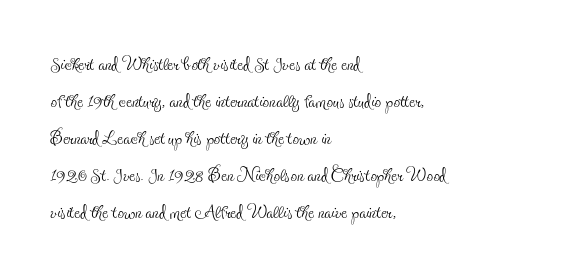
Q: Is the text bold? A: No.
Q: Is the text underlined? A: No.
Q: How is the paragraph aligned? A: Left-aligned.
Q: Is the spacing between letters normal or unusually wide? A: Normal.
Q: Is the spacing between lines tight, normal or loose? A: Normal.
